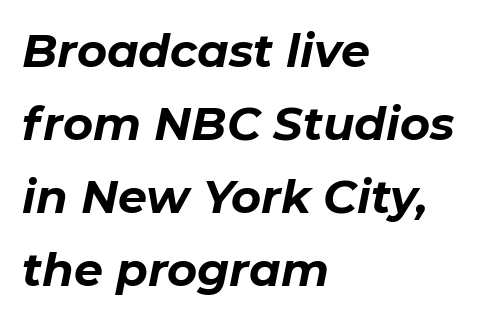
{"italic": "yes", "lean": "right", "slant_degrees": 11, "bold": "yes", "weight": "bold", "width": "normal", "stroke_contrast": "low", "x_height": "medium", "monospaced": "no", "underline": "no", "align": "left", "line_spacing": "normal", "line_spacing_ratio": 1.59, "letter_spacing": "normal", "letter_spacing_em": 0.0, "glyph_px": 46}
